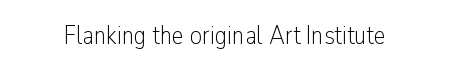
The image shows 27 px text type, upright; set normal letter spacing, not underlined.
